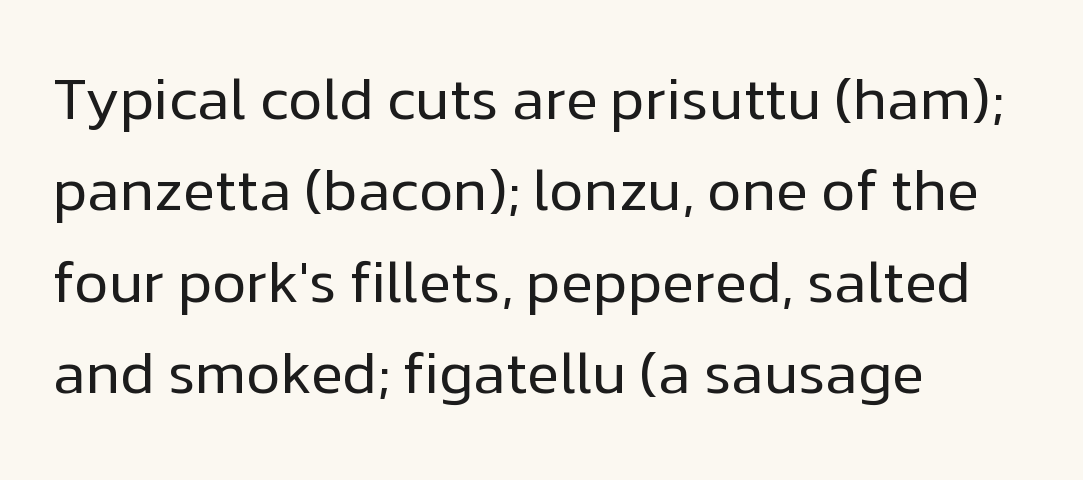
Q: Is the text bold? A: No.
Q: Is the text italic (slanted)? A: No, it is upright.
Q: Is the typeface a serif or a sans-serif typeface? A: Sans-serif.
Q: Is the text underlined? A: No.
Q: How is the paragraph aligned? A: Left-aligned.
Q: Is the spacing between letters normal or unusually wide? A: Normal.
Q: Is the spacing between lines tight, normal or loose? A: Normal.
Q: Width (condensed, normal, or wide)? A: Normal.
Q: Stroke contrast? A: Low.
Q: x-height? A: Medium.
Q: Monospaced? A: No.
